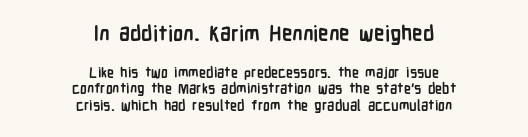
Q: Is the text bold? A: Yes.
Q: Is the text italic (slanted)? A: No, it is upright.
Q: Is the text underlined? A: No.
Q: How is the paragraph aligned? A: Centered.
Q: Is the spacing between letters normal or unusually wide? A: Normal.
Q: Which block of text is set in a larger size, the first (top) or the second (bottom)? A: The first (top) one.
